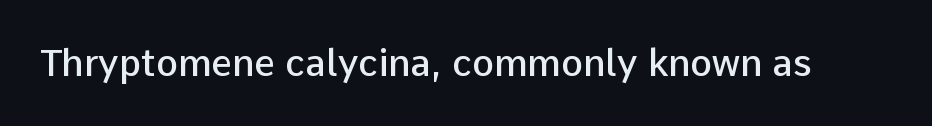
The image shows 37 px semibold sans-serif type, upright; set normal letter spacing, not underlined; low stroke contrast and a medium x-height.
